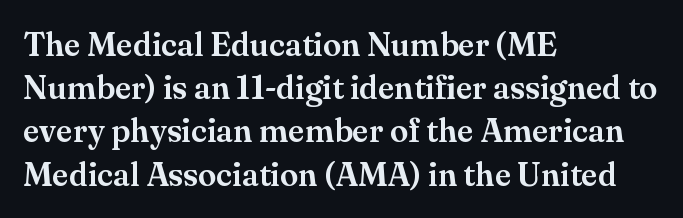
To sum up the face: it has serifs. A normal amount of white space separates one row of letters from the next. This is roman type, the default non-slanted kind. Words float on clear page, feet unadorned. You could call the tracking neutral — neither tight nor loose. The passage is arranged the way most books set body copy — flush left.
